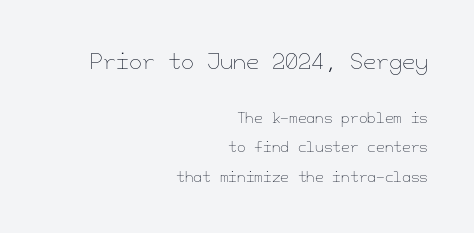
Q: Is the text bold? A: No.
Q: Is the text italic (slanted)? A: No, it is upright.
Q: Is the text underlined? A: No.
Q: How is the paragraph aligned? A: Right-aligned.
Q: Is the spacing between letters normal or unusually wide? A: Normal.
Q: Is the spacing between lines tight, normal or loose? A: Loose.
Q: Which block of text is set in a larger size, the first (top) or the second (bottom)? A: The first (top) one.
